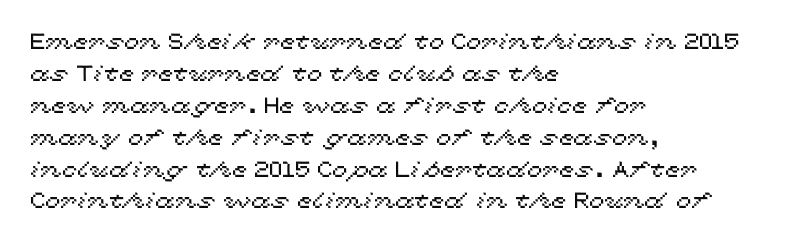
Left-aligned paragraph, ragged on the right. Successive baselines arrive at the customary interval. Descenders are the only things crossing below the line. Is the letter spacing exaggerated? No — it looks like the ordinary default.
